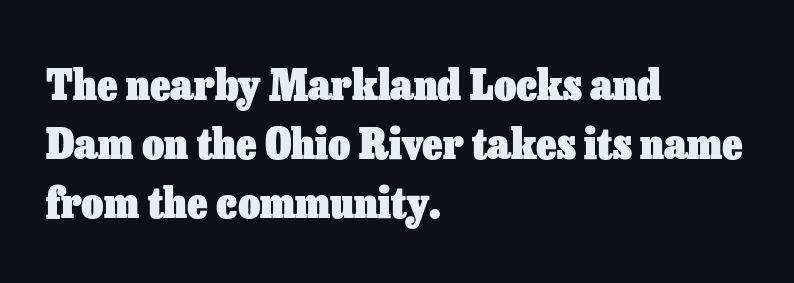
The image shows 43 px heavy type, upright; set left-aligned, normal line spacing (1.37x), normal letter spacing, not underlined; low stroke contrast and a medium x-height.
